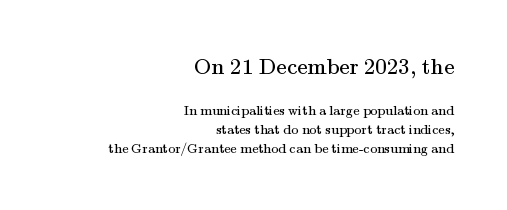
Q: Is the text bold? A: No.
Q: Is the text italic (slanted)? A: No, it is upright.
Q: Is the text underlined? A: No.
Q: How is the paragraph aligned? A: Right-aligned.
Q: Is the spacing between letters normal or unusually wide? A: Normal.
Q: Is the spacing between lines tight, normal or loose? A: Normal.
Q: Which block of text is set in a larger size, the first (top) or the second (bottom)? A: The first (top) one.
